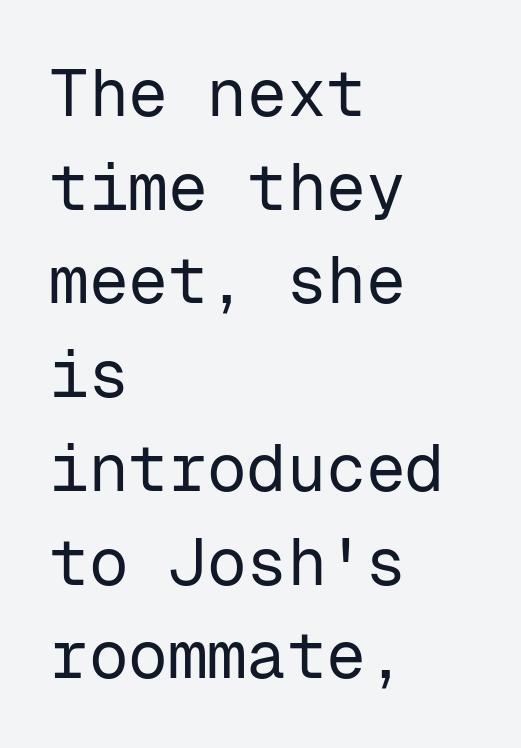
Q: Is the text bold? A: No.
Q: Is the text italic (slanted)? A: No, it is upright.
Q: Is the typeface a serif or a sans-serif typeface? A: Sans-serif.
Q: Is the text underlined? A: No.
Q: How is the paragraph aligned? A: Left-aligned.
Q: Is the spacing between letters normal or unusually wide? A: Normal.
Q: Is the spacing between lines tight, normal or loose? A: Normal.
Q: Width (condensed, normal, or wide)? A: Normal.
Q: Stroke contrast? A: Low.
Q: x-height? A: Medium.
Q: Monospaced? A: Yes.
